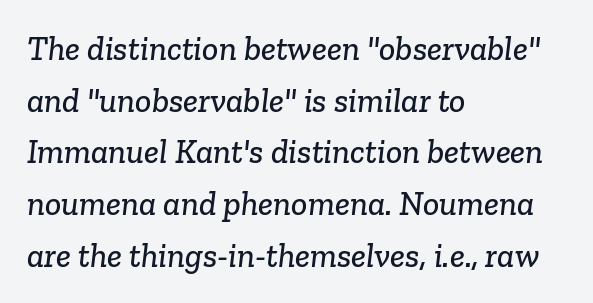
Looks like regular typesetting: each glyph gets only the width it needs. The type family on display is of the serif kind. Tracking value appears to be zero — textbook default spacing. The space directly below the letters is spotless. Line beginnings align vertically; line endings do not.
